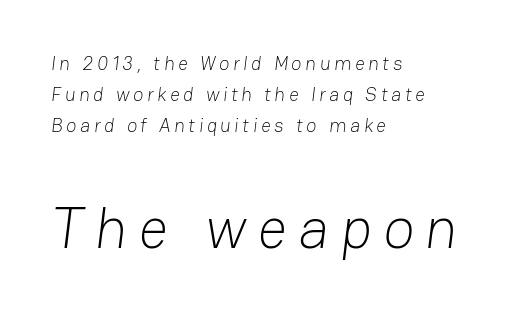
The image shows 58 px light sans-serif type; set left-aligned, normal line spacing (1.63x), not underlined; the second (bottom) block is 3.05x larger; low stroke contrast and a medium x-height.
